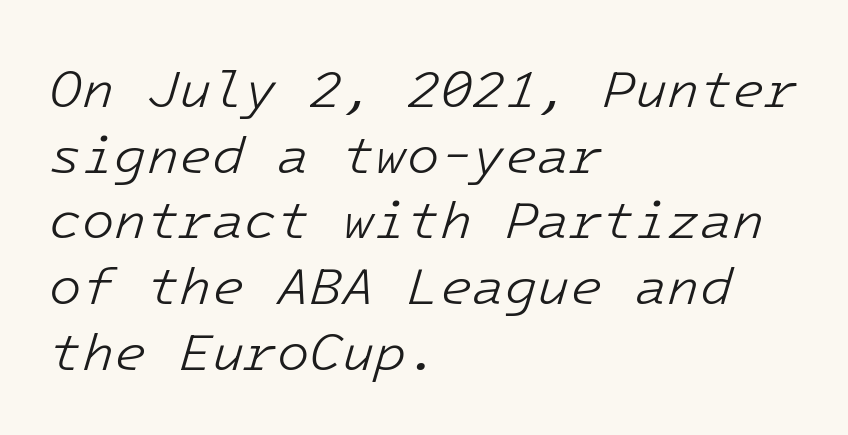
The image shows 53 px light type, italic (leaning right), monospaced; set left-aligned, line spacing 1.24x, normal letter spacing, not underlined; low stroke contrast and a medium x-height.
